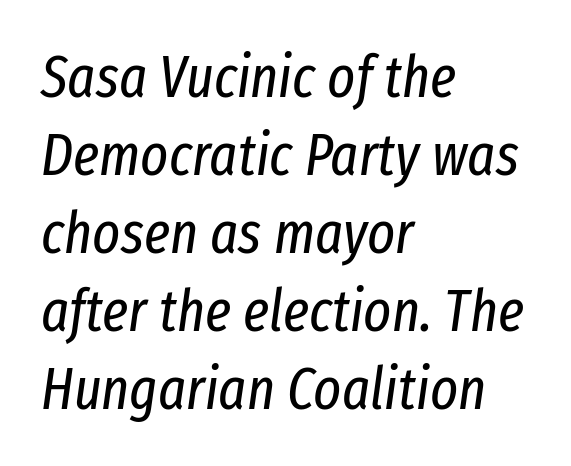
The line-height multiplier appears to be the usual default. Underlining? Definitely not there. Posture: slanted. Short note: letters normally spaced. All the whitespace from short lines collects on the right.
